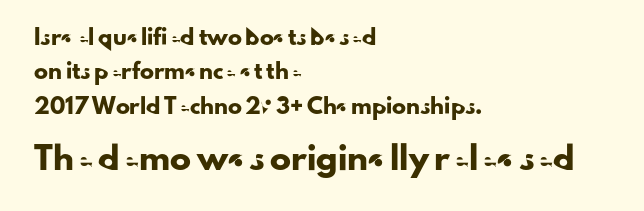
Q: Is the text italic (slanted)? A: No, it is upright.
Q: Is the text underlined? A: No.
Q: How is the paragraph aligned? A: Left-aligned.
Q: Is the spacing between letters normal or unusually wide? A: Normal.
Q: Is the spacing between lines tight, normal or loose? A: Loose.
Q: Which block of text is set in a larger size, the first (top) or the second (bottom)? A: The second (bottom) one.
